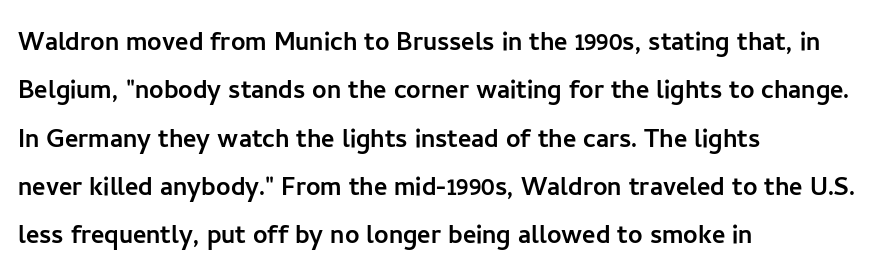
The image shows 32 px sans-serif type, upright; set left-aligned, normal line spacing (1.51x), normal letter spacing, not underlined; low stroke contrast and a medium x-height.
